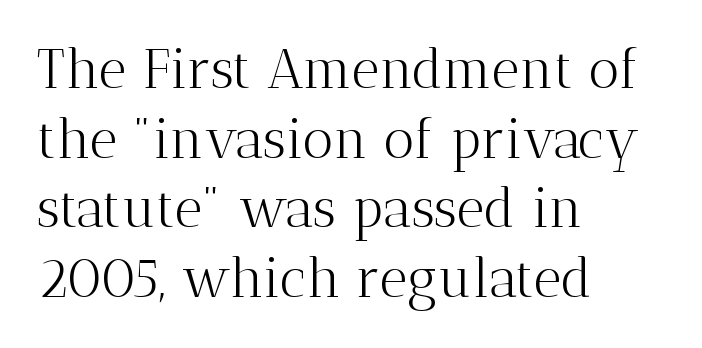
The image shows 54 px light serif type, upright; set left-aligned, normal line spacing (1.29x), normal letter spacing, not underlined; medium stroke contrast and a medium x-height.
